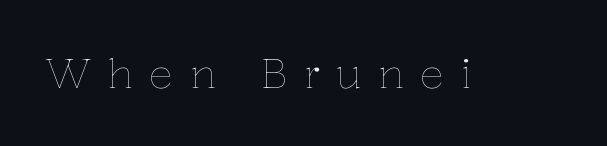
A clean baseline with only descenders dipping below it. Summary of weight: not heavy and not bold. The type is letterspaced generously, with wide tracking. Is this a fixed-width face? No — the glyphs have proportional, varying widths.
